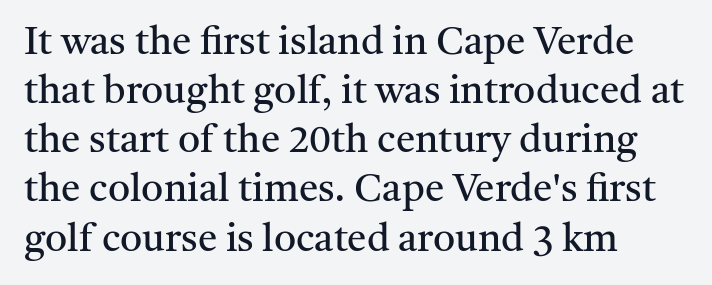
Q: Is the text bold? A: No.
Q: Is the text italic (slanted)? A: No, it is upright.
Q: Is the typeface a serif or a sans-serif typeface? A: Serif.
Q: Is the text underlined? A: No.
Q: How is the paragraph aligned? A: Left-aligned.
Q: Is the spacing between letters normal or unusually wide? A: Normal.
Q: Is the spacing between lines tight, normal or loose? A: Normal.
Q: Width (condensed, normal, or wide)? A: Normal.
Q: Stroke contrast? A: Medium.
Q: x-height? A: Medium.
Q: Monospaced? A: No.
